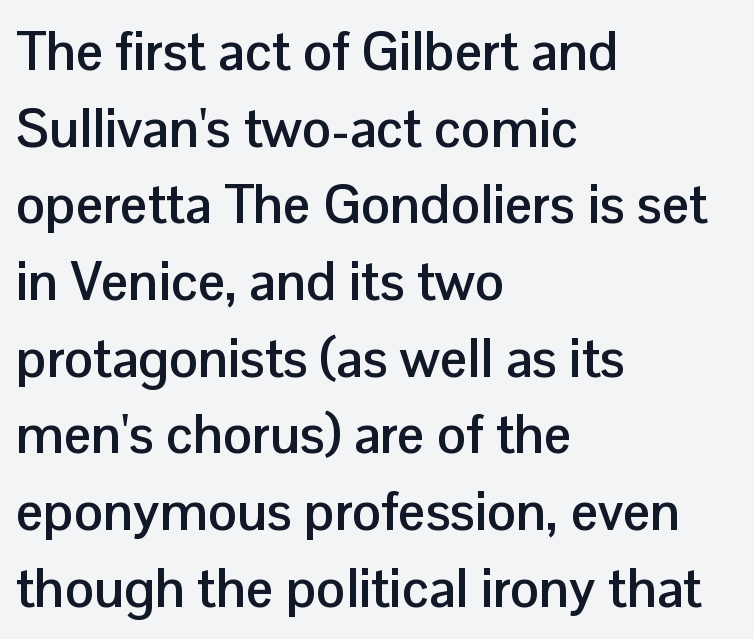
This is heavy type, rendered in bold. Plain, unruled lines of type. Nothing unusual about the tracking: characters are spaced as the font intends. The type sits square on the baseline with zero lean.
